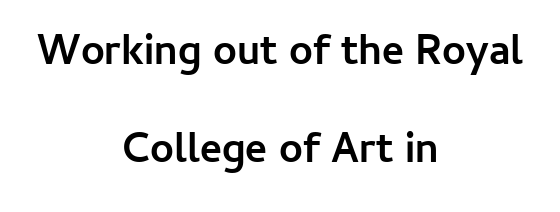
Q: Is the text bold? A: Yes.
Q: Is the text italic (slanted)? A: No, it is upright.
Q: Is the typeface a serif or a sans-serif typeface? A: Sans-serif.
Q: Is the text underlined? A: No.
Q: How is the paragraph aligned? A: Centered.
Q: Is the spacing between letters normal or unusually wide? A: Normal.
Q: Is the spacing between lines tight, normal or loose? A: Loose.
Q: Width (condensed, normal, or wide)? A: Normal.
Q: Stroke contrast? A: Low.
Q: x-height? A: Medium.
Q: Monospaced? A: No.
